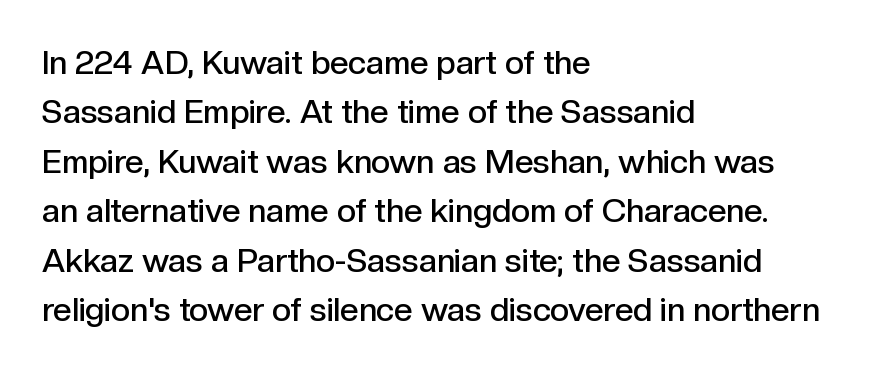
{"serif": "no", "italic": "no", "bold": "semi", "weight": "semibold", "width": "normal", "x_height": "medium", "monospaced": "no", "underline": "no", "align": "left", "line_spacing": "normal", "line_spacing_ratio": 1.5, "letter_spacing": "normal", "letter_spacing_em": 0.0, "glyph_px": 33}
